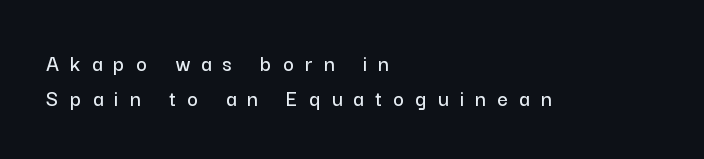
{"italic": "no", "underline": "no", "align": "left", "line_spacing": "normal", "line_spacing_ratio": 1.52, "letter_spacing": "wide", "letter_spacing_em": 0.5, "glyph_px": 23}
